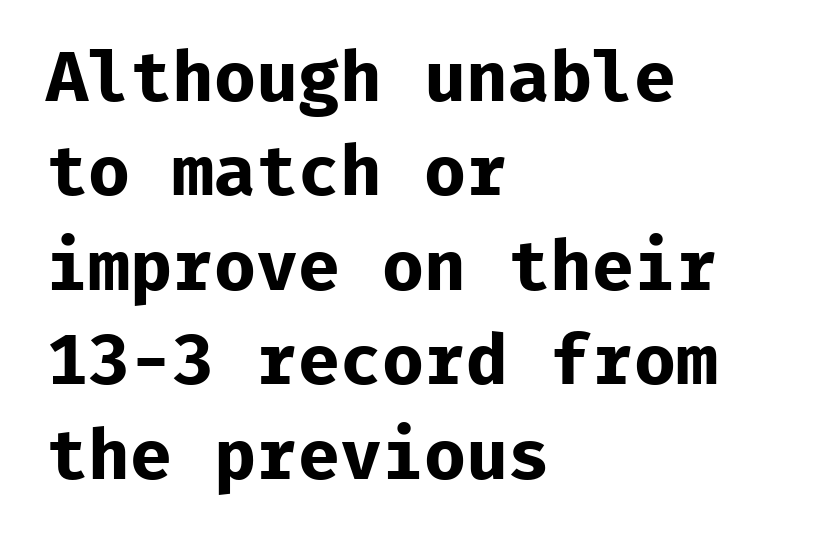
Q: Is the text bold? A: Yes.
Q: Is the text italic (slanted)? A: No, it is upright.
Q: Is the typeface a serif or a sans-serif typeface? A: Sans-serif.
Q: Is the text underlined? A: No.
Q: How is the paragraph aligned? A: Left-aligned.
Q: Is the spacing between letters normal or unusually wide? A: Normal.
Q: Is the spacing between lines tight, normal or loose? A: Normal.
Q: Width (condensed, normal, or wide)? A: Normal.
Q: Stroke contrast? A: Low.
Q: x-height? A: Medium.
Q: Monospaced? A: Yes.
